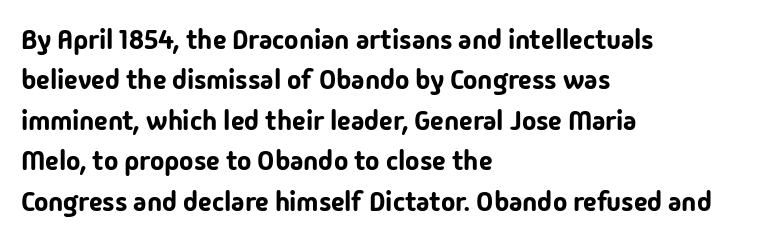
No italicization has been applied; the sample stays upright. This block has exactly the height ordinary leading produces. Students, note that the glyphs here touch the page at normal intervals. Typeset ragged right — the left edge is the straight one.
